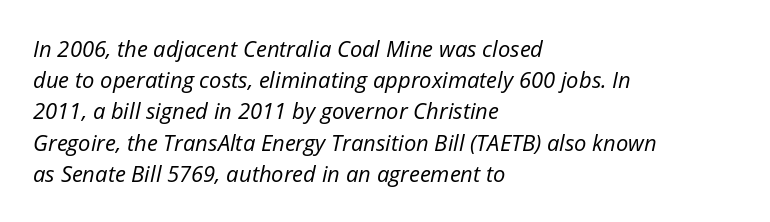
Glyph-to-glyph distance matches everyday printed text. The words here are not underlined. Stems and bowls with no extra thickness — not bold. One glance says typical: line gaps are just what's usual. Every character sits at an angle, as italics do.
